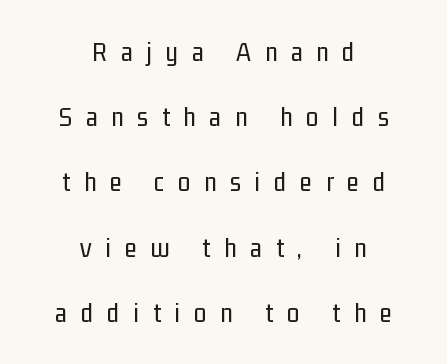
The image shows 28 px regular-weight, condensed sans-serif type, upright; set centered, loose line spacing (2.33x), unusually wide letter spacing (+0.49 em), not underlined; low stroke contrast and a medium x-height.
